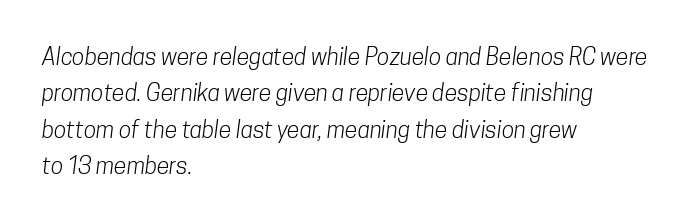
The image shows 23 px text type; set left-aligned, normal line spacing (1.58x), normal letter spacing, not underlined.
